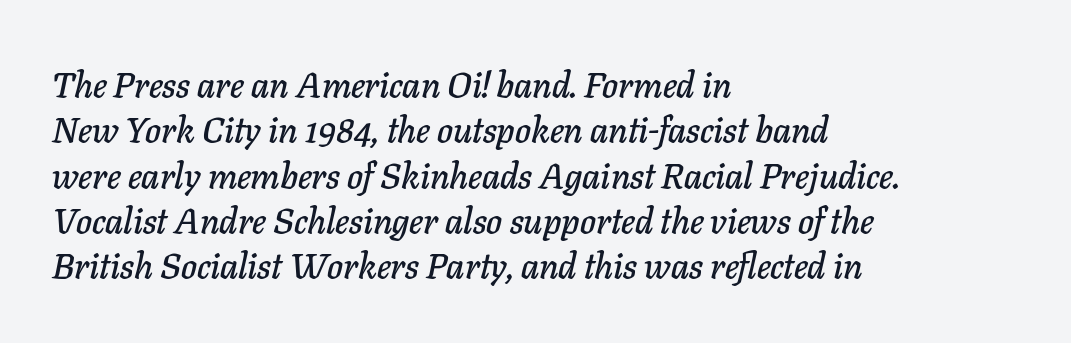
Q: Is the text italic (slanted)? A: Yes, it leans right by about 11 degrees.
Q: Is the text underlined? A: No.
Q: How is the paragraph aligned? A: Left-aligned.
Q: Is the spacing between letters normal or unusually wide? A: Normal.
Q: Is the spacing between lines tight, normal or loose? A: Normal.
Q: Width (condensed, normal, or wide)? A: Normal.
Q: Stroke contrast? A: Low.
Q: x-height? A: Medium.
Q: Monospaced? A: No.
